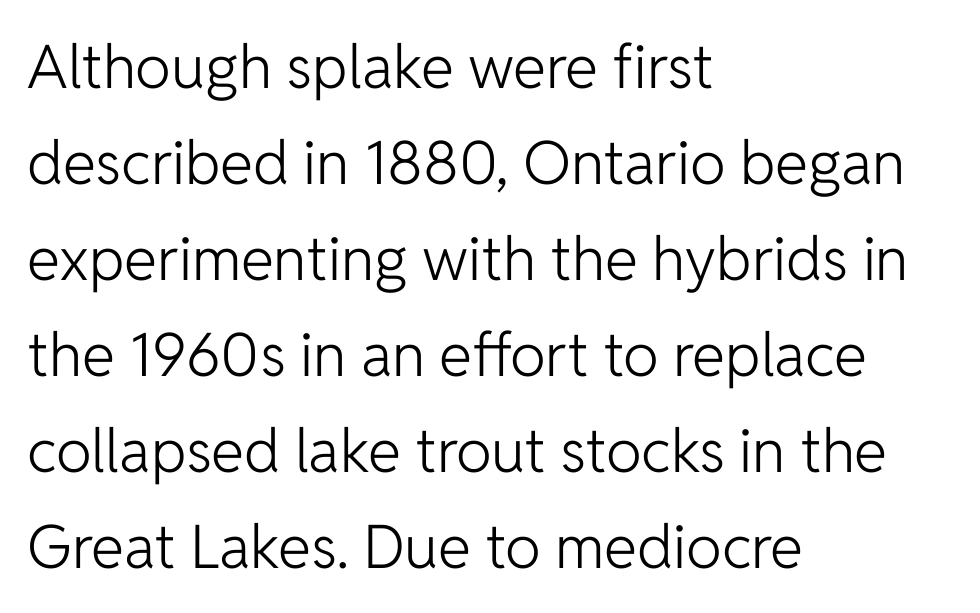
The letters advance in unequal steps, a hallmark of proportional type. Which margin do the lines hug? The left one — the right edge is uneven. How would I describe the line gaps? Plain and ordinary. Font category for this specimen: sans-serif. The passage shown has conventional tracking throughout.
